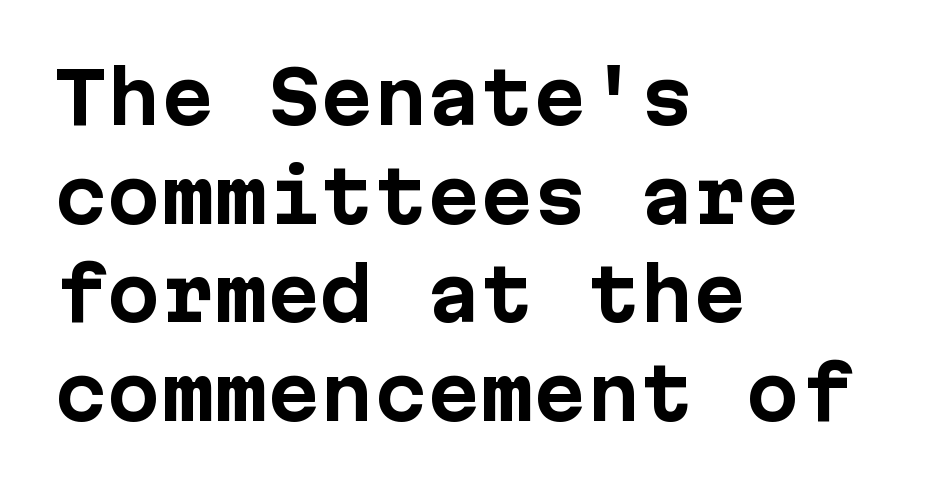
Do the letters lean? They stand straight. Students, observe: this is what conventionally led text looks like. The horizontal fit of the characters is conventional and even. Heavy-handed strokes throughout: this text is bold. Compared with a centered layout, this one pins lines to the left instead.
